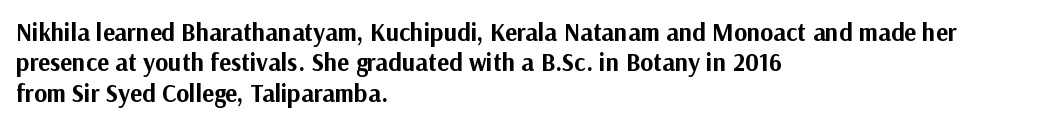
Each line starts at the same left margin while the right side varies. Words appear dense and cohesive because spacing is normal. What weight is shown? A full bold with thick strokes. Nope, not italic — everything's standing straight.
